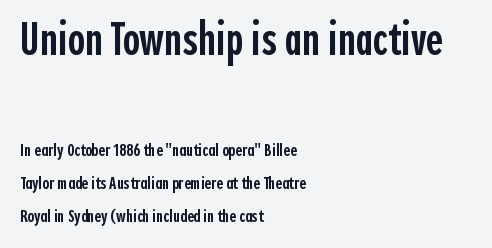
On the weight axis this lands at semibold, roughly 600. Note: larger setting up top, smaller setting below. Quick note: underline off. Leftover space on each line is placed entirely after the last word.
